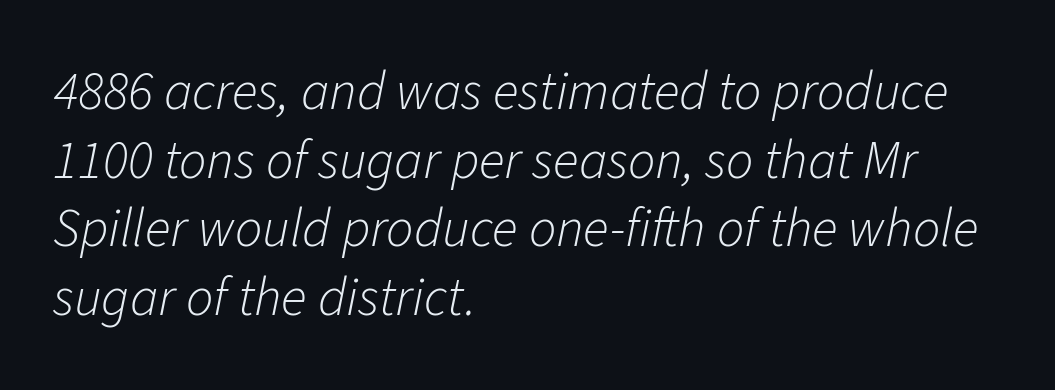
Q: Is the text bold? A: No.
Q: Is the text italic (slanted)? A: Yes, it leans right by about 11 degrees.
Q: Is the text underlined? A: No.
Q: How is the paragraph aligned? A: Left-aligned.
Q: Is the spacing between letters normal or unusually wide? A: Normal.
Q: Is the spacing between lines tight, normal or loose? A: Normal.
Q: Width (condensed, normal, or wide)? A: Normal.
Q: Stroke contrast? A: Low.
Q: x-height? A: Medium.
Q: Monospaced? A: No.
